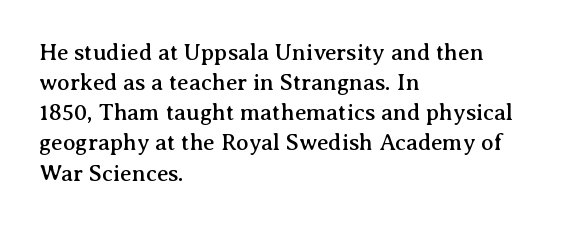
Q: Is the text italic (slanted)? A: No, it is upright.
Q: Is the text underlined? A: No.
Q: How is the paragraph aligned? A: Left-aligned.
Q: Is the spacing between letters normal or unusually wide? A: Normal.
Q: Is the spacing between lines tight, normal or loose? A: Normal.
